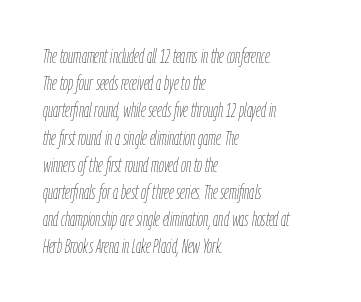
{"italic": "yes", "lean": "right", "slant_degrees": 9, "bold": "no", "underline": "no", "align": "left", "line_spacing": "normal", "line_spacing_ratio": 1.36, "letter_spacing": "normal", "letter_spacing_em": 0.0, "glyph_px": 20}
